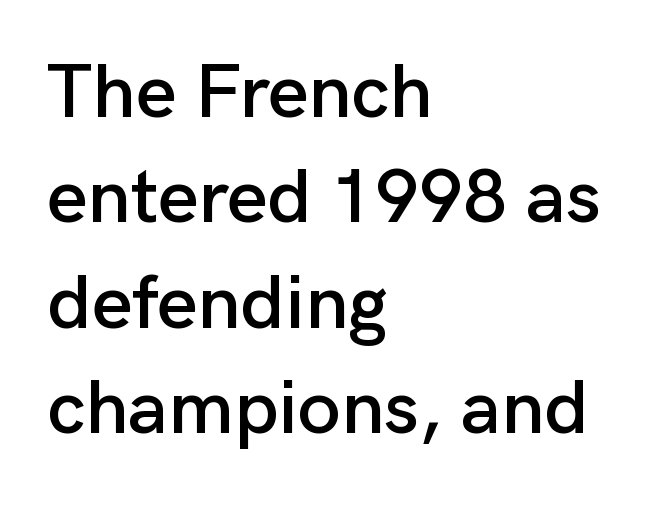
{"serif": "no", "italic": "no", "width": "normal", "stroke_contrast": "low", "x_height": "medium", "monospaced": "no", "underline": "no", "align": "left", "line_spacing": "normal", "line_spacing_ratio": 1.37, "letter_spacing": "normal", "letter_spacing_em": 0.0, "glyph_px": 77}
